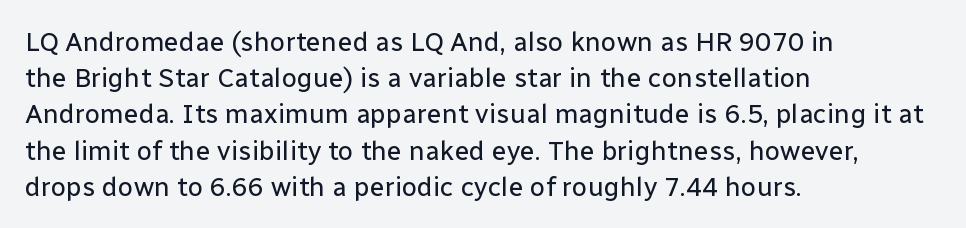
The strokes carry an ordinary text weight at most. Teacher's note: observe the even left margin — that is flush-left alignment. The lines sit at an ordinary, default distance from one another. Does extra space separate the letters? No, they use regular spacing. Posture: vertical. The specimen omits any rule beneath the text block's lines.
